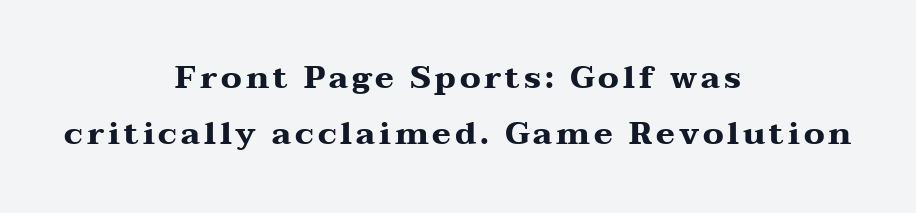
The image shows 32 px heavy, wide serif type, upright; set centered, line spacing 1.76x, not underlined; medium stroke contrast and a medium x-height.
